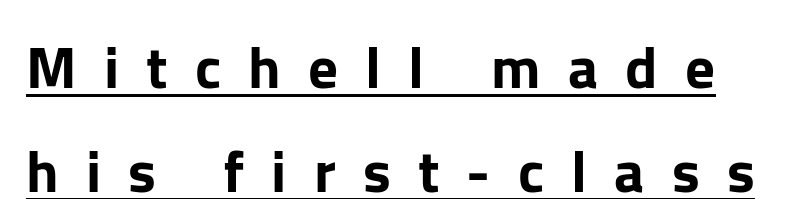
This rendering widens character spacing well past its baseline value. Is this a sans? Yes — the strokes have no serifs. Varying glyph widths throughout — classic text-font behaviour. The rendered words wear a rule along their underside. When letters stand straight like this, we call the style roman or upright.
